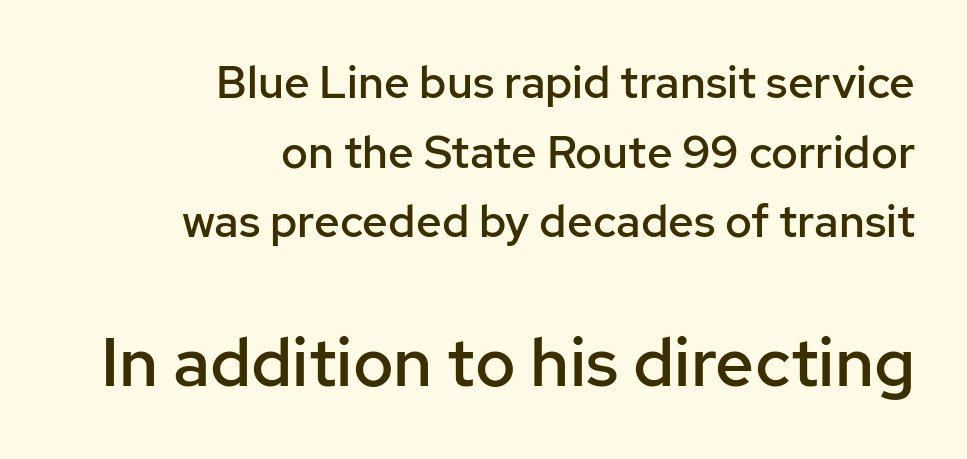
Q: Is the text bold? A: Semi-bold.
Q: Is the text italic (slanted)? A: No, it is upright.
Q: Is the typeface a serif or a sans-serif typeface? A: Sans-serif.
Q: Is the text underlined? A: No.
Q: How is the paragraph aligned? A: Right-aligned.
Q: Is the spacing between letters normal or unusually wide? A: Normal.
Q: Is the spacing between lines tight, normal or loose? A: Normal.
Q: Which block of text is set in a larger size, the first (top) or the second (bottom)? A: The second (bottom) one.
Q: Width (condensed, normal, or wide)? A: Normal.
Q: Stroke contrast? A: Low.
Q: x-height? A: Medium.
Q: Monospaced? A: No.
